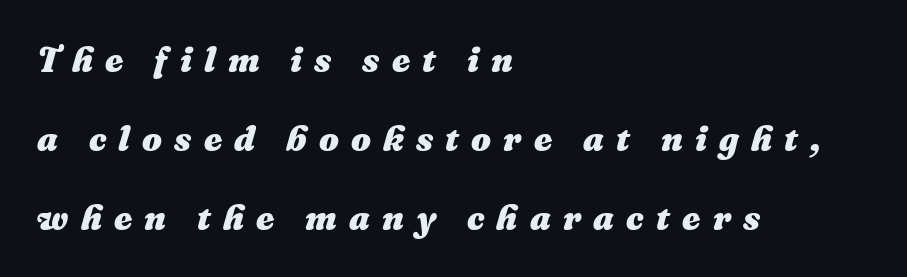
{"italic": "yes", "lean": "right", "slant_degrees": 16, "bold": "yes", "weight": "heavy", "width": "normal", "stroke_contrast": "medium", "x_height": "medium", "monospaced": "no", "underline": "no", "align": "left", "line_spacing": "loose", "line_spacing_ratio": 2.26, "letter_spacing": "wide", "letter_spacing_em": 0.35, "glyph_px": 35}
